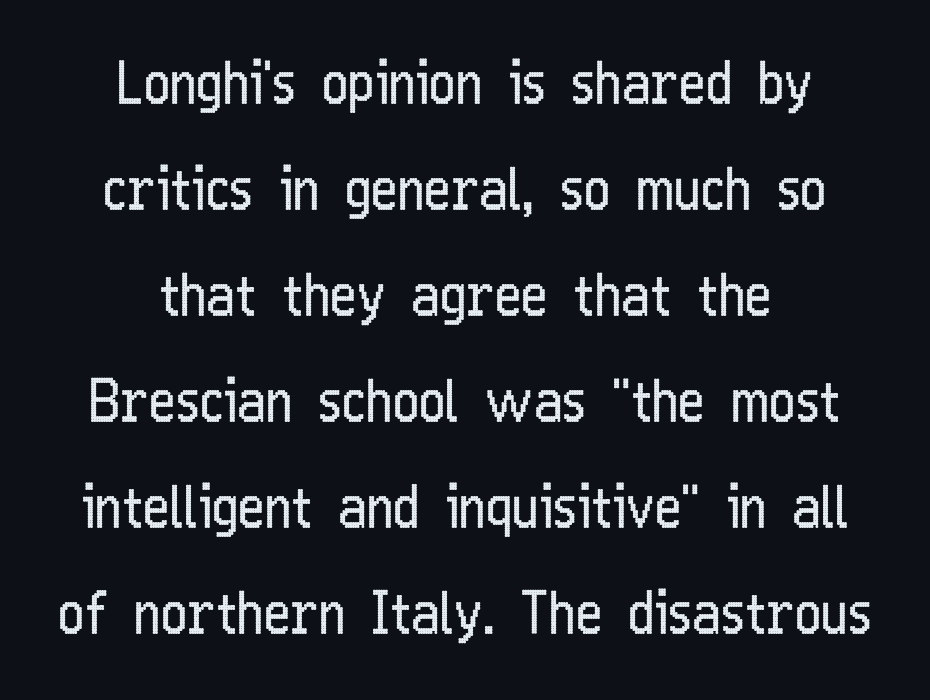
The image shows 57 px regular-weight, condensed sans-serif type, upright; set centered, line spacing 1.86x, normal letter spacing, not underlined; low stroke contrast and a medium x-height.
